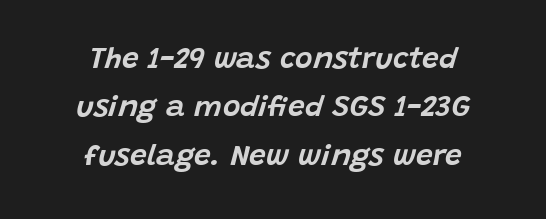
The image shows 30 px text type, italic (leaning right); set centered, normal line spacing (1.61x), normal letter spacing, not underlined; low stroke contrast and a large x-height.
